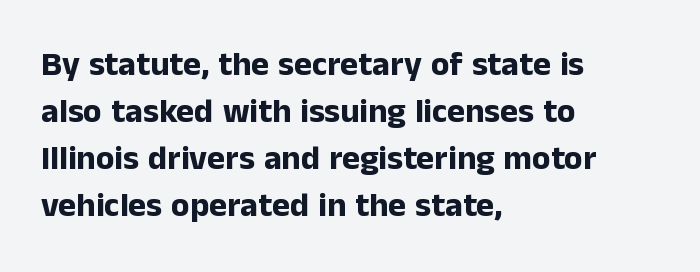
Q: Is the text bold? A: Yes.
Q: Is the text italic (slanted)? A: No, it is upright.
Q: Is the typeface a serif or a sans-serif typeface? A: Sans-serif.
Q: Is the text underlined? A: No.
Q: How is the paragraph aligned? A: Left-aligned.
Q: Is the spacing between letters normal or unusually wide? A: Normal.
Q: Is the spacing between lines tight, normal or loose? A: Normal.
Q: Width (condensed, normal, or wide)? A: Normal.
Q: Stroke contrast? A: Low.
Q: x-height? A: Medium.
Q: Monospaced? A: No.
